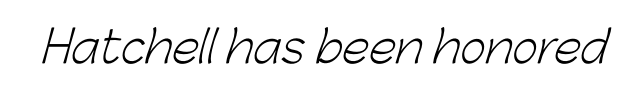
The image shows 44 px light sans-serif type; set normal letter spacing, not underlined; low stroke contrast and a medium x-height.
